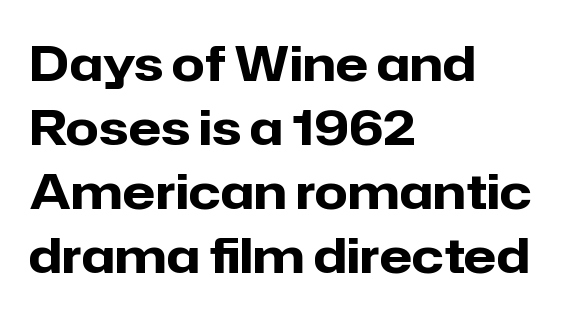
Q: Is the text bold? A: Yes.
Q: Is the text italic (slanted)? A: No, it is upright.
Q: Is the typeface a serif or a sans-serif typeface? A: Sans-serif.
Q: Is the text underlined? A: No.
Q: How is the paragraph aligned? A: Left-aligned.
Q: Is the spacing between letters normal or unusually wide? A: Normal.
Q: Is the spacing between lines tight, normal or loose? A: Normal.
Q: Width (condensed, normal, or wide)? A: Normal.
Q: Stroke contrast? A: Low.
Q: x-height? A: Medium.
Q: Monospaced? A: No.
